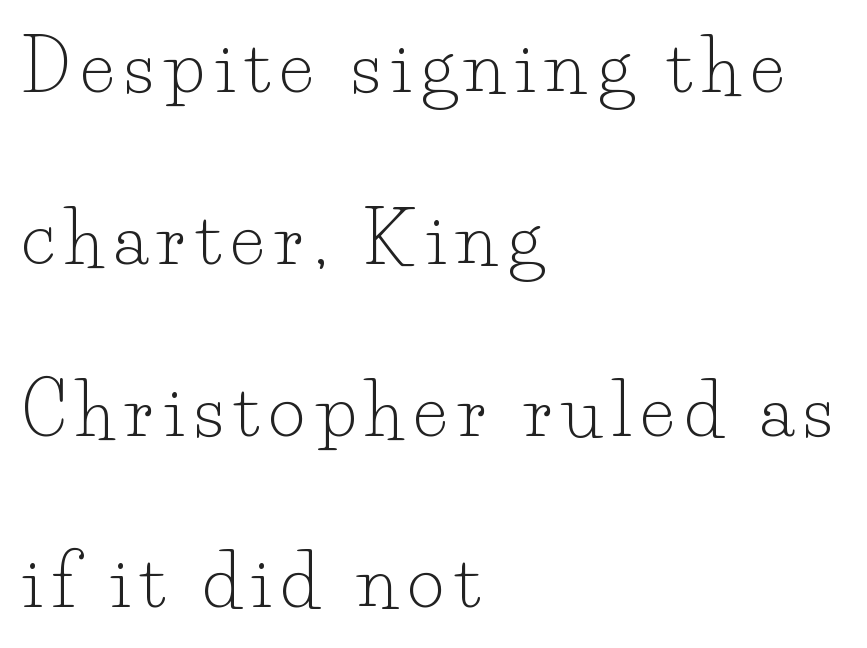
The image shows 71 px light serif type, upright; set left-aligned, loose line spacing (2.42x), not underlined; low stroke contrast and a small x-height.
